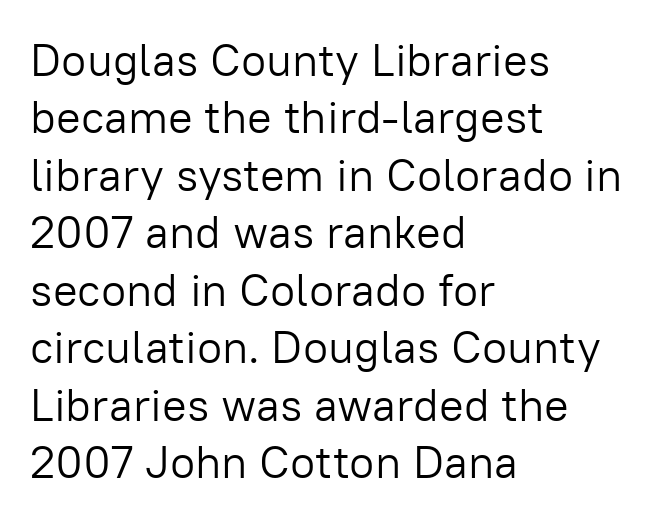
The image shows 46 px light sans-serif type, upright; set left-aligned, normal line spacing (1.25x), normal letter spacing, not underlined; low stroke contrast and a medium x-height.
